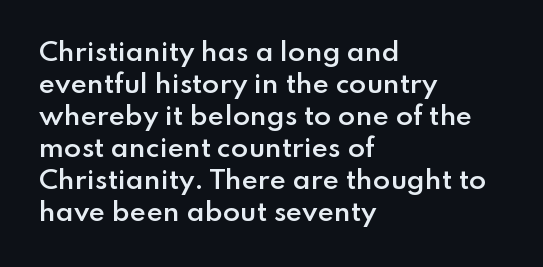
{"italic": "no", "bold": "semi", "underline": "no", "align": "left", "line_spacing": "normal", "line_spacing_ratio": 1.28, "letter_spacing": "normal", "letter_spacing_em": 0.0, "glyph_px": 25}
